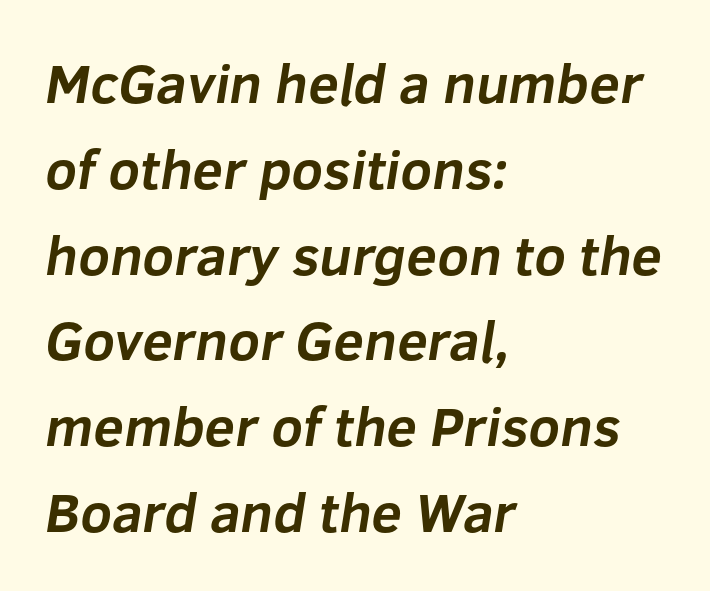
Is there much room between lines? A standard amount, neither cramped nor airy. Does the weight exceed regular? Yes, all the way to bold. A typesetter would call this zero additional tracking. The space directly below the letters is spotless. The designer went with a sans here, leaving each stem footless.
